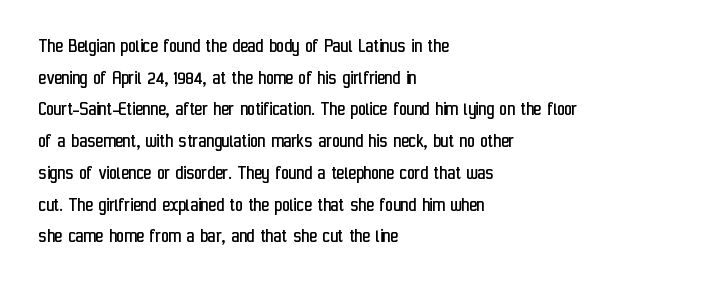
Q: Is the text bold? A: No.
Q: Is the text italic (slanted)? A: No, it is upright.
Q: Is the text underlined? A: No.
Q: How is the paragraph aligned? A: Left-aligned.
Q: Is the spacing between letters normal or unusually wide? A: Normal.
Q: Is the spacing between lines tight, normal or loose? A: Normal.
